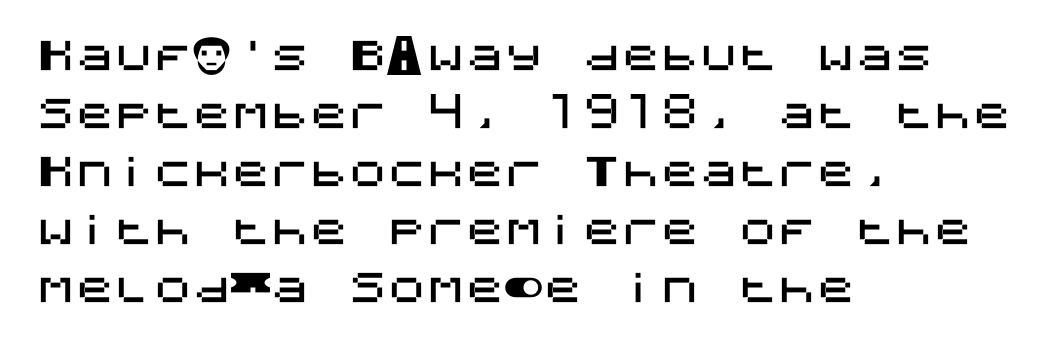
Q: Is the text italic (slanted)? A: No, it is upright.
Q: Is the typeface a serif or a sans-serif typeface? A: Sans-serif.
Q: Is the text underlined? A: No.
Q: How is the paragraph aligned? A: Left-aligned.
Q: Is the spacing between letters normal or unusually wide? A: Normal.
Q: Is the spacing between lines tight, normal or loose? A: Normal.
Q: Width (condensed, normal, or wide)? A: Normal.
Q: Stroke contrast? A: Medium.
Q: x-height? A: Large.
